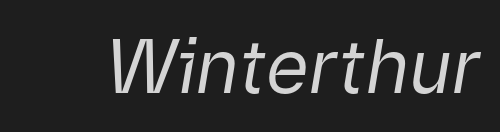
The image shows 74 px regular-weight type, italic (leaning right); set normal letter spacing, not underlined; low stroke contrast and a medium x-height.
